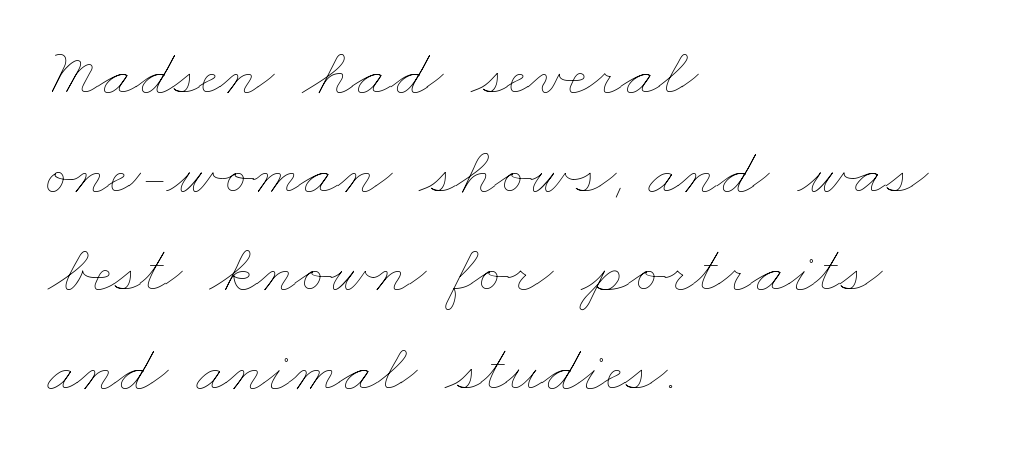
{"bold": "no", "weight": "thin", "width": "wide", "stroke_contrast": "low", "x_height": "small", "monospaced": "no", "underline": "no", "align": "left", "line_spacing": "normal", "line_spacing_ratio": 1.45, "letter_spacing": "normal", "letter_spacing_em": 0.0, "glyph_px": 68}
